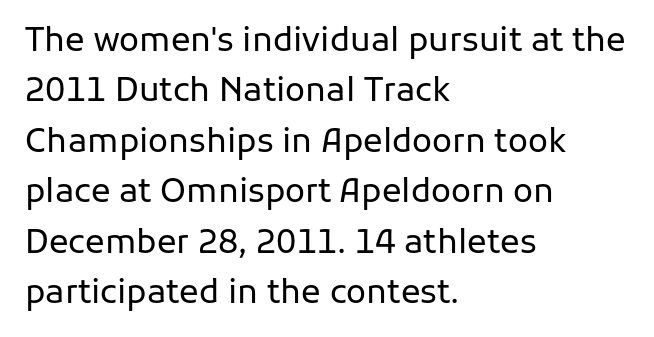
{"serif": "no", "italic": "no", "bold": "no", "weight": "regular", "width": "normal", "stroke_contrast": "low", "x_height": "medium", "monospaced": "no", "underline": "no", "align": "left", "line_spacing": "normal", "line_spacing_ratio": 1.53, "letter_spacing": "normal", "letter_spacing_em": 0.0, "glyph_px": 33}
